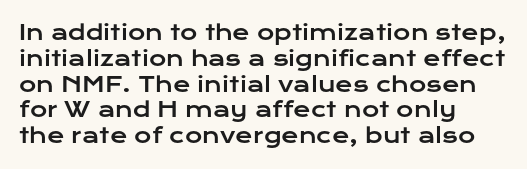
Q: Is the text italic (slanted)? A: No, it is upright.
Q: Is the text underlined? A: No.
Q: How is the paragraph aligned? A: Left-aligned.
Q: Is the spacing between letters normal or unusually wide? A: Normal.
